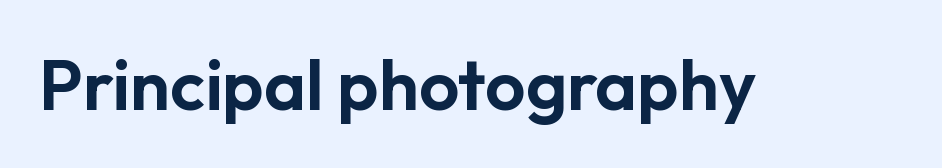
{"serif": "no", "italic": "no", "width": "normal", "stroke_contrast": "low", "x_height": "medium", "monospaced": "no", "underline": "no", "letter_spacing": "normal", "letter_spacing_em": 0.0, "glyph_px": 71}
